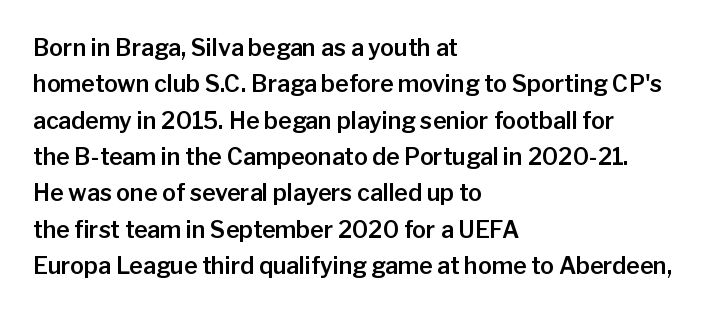
Q: Is the text italic (slanted)? A: No, it is upright.
Q: Is the text underlined? A: No.
Q: How is the paragraph aligned? A: Left-aligned.
Q: Is the spacing between letters normal or unusually wide? A: Normal.
Q: Is the spacing between lines tight, normal or loose? A: Normal.
